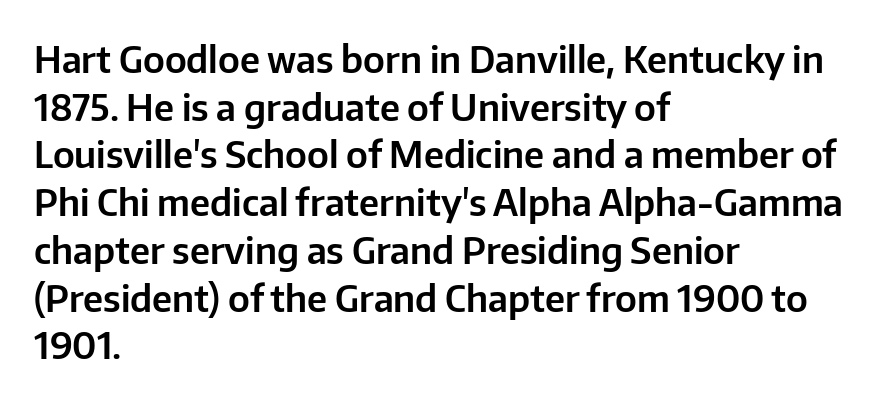
{"serif": "no", "italic": "no", "width": "normal", "stroke_contrast": "low", "x_height": "medium", "monospaced": "no", "underline": "no", "align": "left", "line_spacing": "normal", "line_spacing_ratio": 1.29, "letter_spacing": "normal", "letter_spacing_em": 0.0, "glyph_px": 37}
